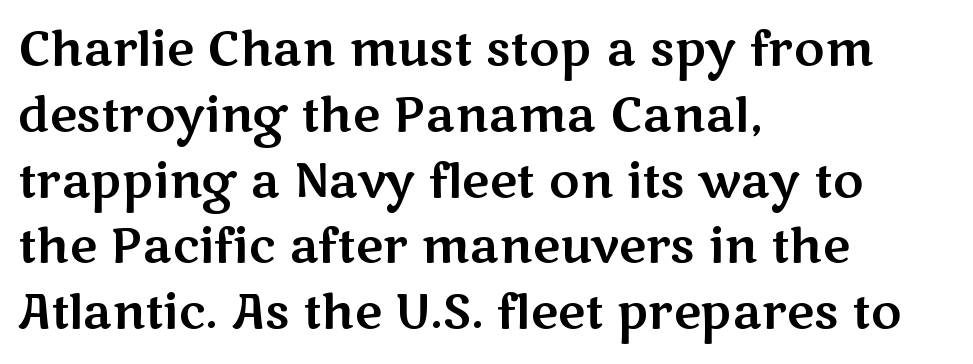
The rag falls on the right side of this text block. Spacing verdict: proportional, widths tailored to each character. Short note: letters normally spaced. The lines sit at an ordinary, default distance from one another.
